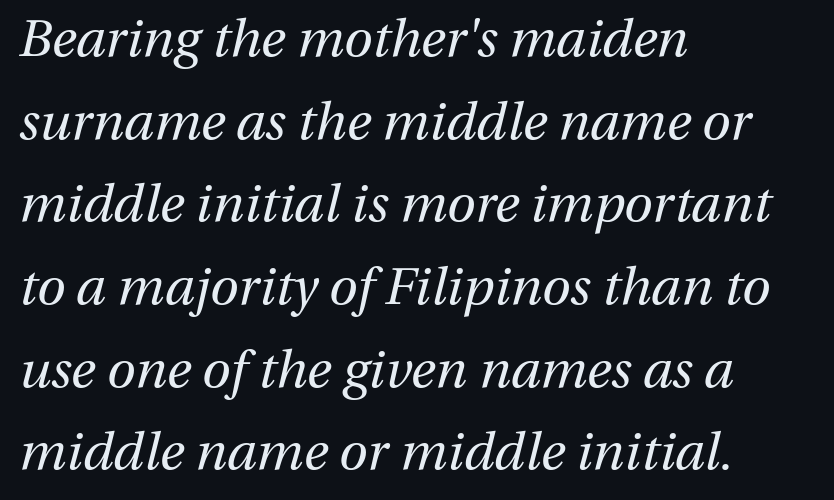
Q: Is the text bold? A: No.
Q: Is the text italic (slanted)? A: Yes, it leans right by about 13 degrees.
Q: Is the text underlined? A: No.
Q: How is the paragraph aligned? A: Left-aligned.
Q: Is the spacing between letters normal or unusually wide? A: Normal.
Q: Is the spacing between lines tight, normal or loose? A: Normal.
Q: Width (condensed, normal, or wide)? A: Normal.
Q: Stroke contrast? A: Medium.
Q: x-height? A: Medium.
Q: Monospaced? A: No.
